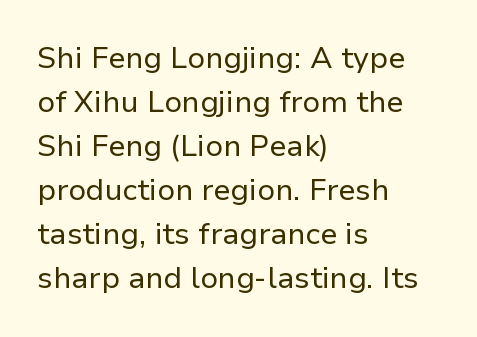
The cut favours lightness, reaching ordinary text weight at its darkest. These lines are rendered in a variable-pitch font. Short note: letters normally spaced. The area under the type is left untouched. The font family rendered here belongs to the sans-serif group.
